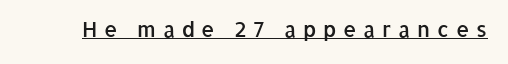
Q: Is the text bold? A: Semi-bold.
Q: Is the text italic (slanted)? A: No, it is upright.
Q: Is the text underlined? A: Yes.
Q: Is the spacing between letters normal or unusually wide? A: Unusually wide.
